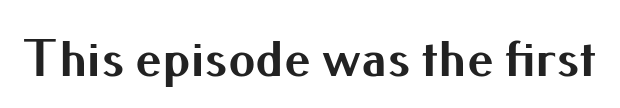
{"serif": "no", "italic": "no", "bold": "yes", "weight": "bold", "width": "normal", "stroke_contrast": "medium", "x_height": "small", "monospaced": "no", "underline": "no", "letter_spacing": "normal", "letter_spacing_em": 0.0, "glyph_px": 54}
